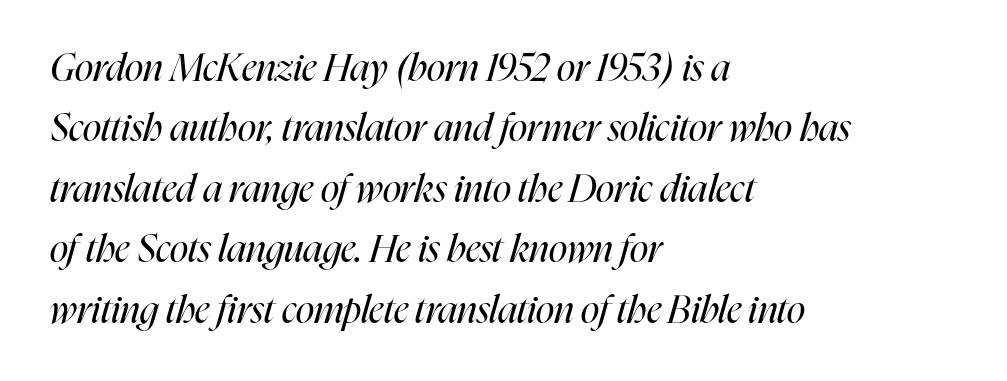
The image shows 38 px regular-weight, condensed type, italic (leaning right); set left-aligned, normal line spacing (1.59x), normal letter spacing, not underlined; high stroke contrast and a medium x-height.
